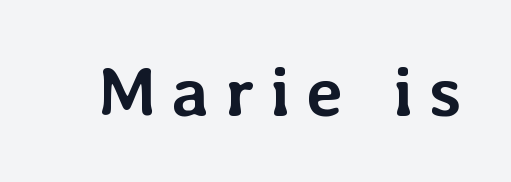
The image shows 70 px semibold type, upright; set unusually wide letter spacing (+0.22 em), not underlined; low stroke contrast and a medium x-height.
